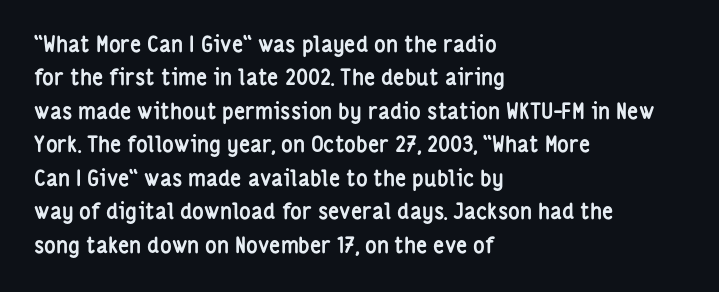
The strip under each line holds only bare page. Between one letter and the next there's only the usual sliver of space. Is there any slant? The stems are plumb. Plenty of ink on the page — the face is bold. Leading matches the norm, producing a regular column.
